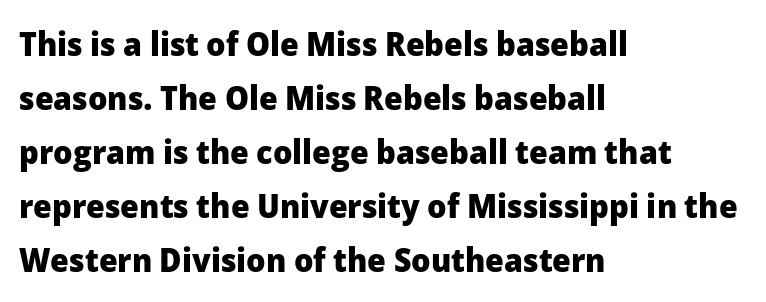
The image shows 34 px heavy sans-serif type, upright; set left-aligned, normal line spacing (1.59x), normal letter spacing, not underlined; low stroke contrast and a medium x-height.
